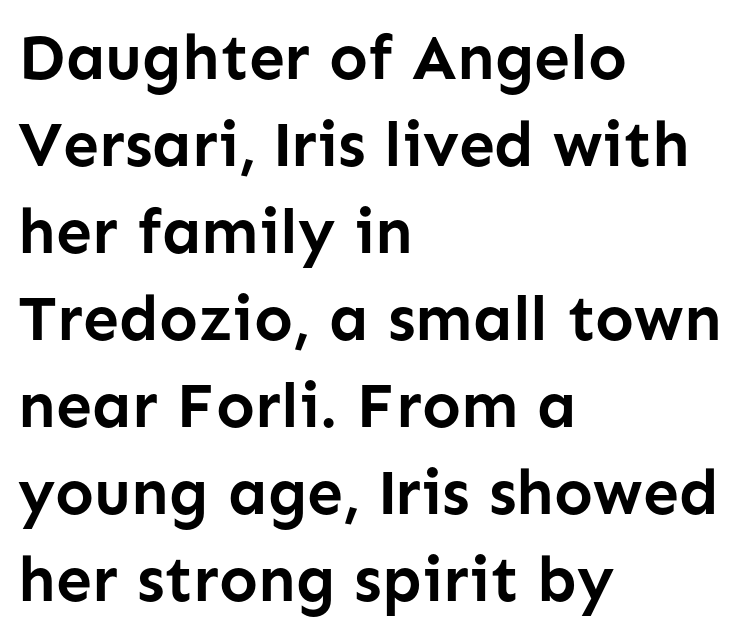
Q: Is the text bold? A: Yes.
Q: Is the text italic (slanted)? A: No, it is upright.
Q: Is the typeface a serif or a sans-serif typeface? A: Sans-serif.
Q: Is the text underlined? A: No.
Q: How is the paragraph aligned? A: Left-aligned.
Q: Is the spacing between letters normal or unusually wide? A: Normal.
Q: Is the spacing between lines tight, normal or loose? A: Normal.
Q: Width (condensed, normal, or wide)? A: Normal.
Q: Stroke contrast? A: Low.
Q: x-height? A: Medium.
Q: Monospaced? A: No.
